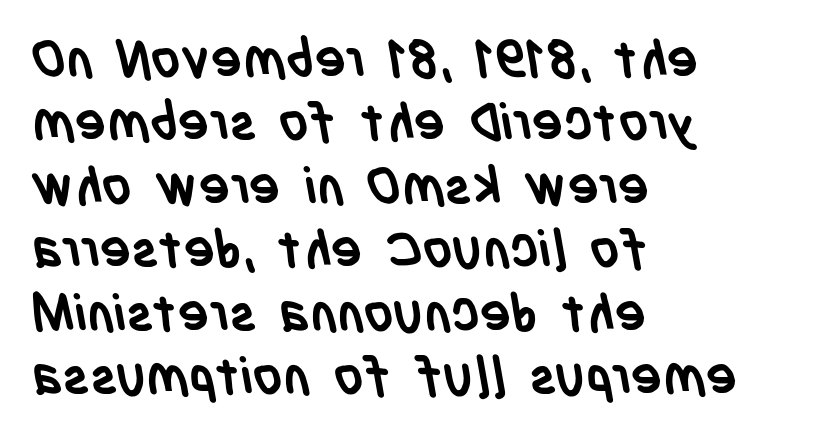
The specimen omits any rule beneath the text block's lines. In terms of weight, the rendering is a true, heavy bold. The lines are quadded left. You could not count columns in this text — the font is proportionally spaced. The rendering shows plain stroke endings on the letterforms — a sans-serif design. Here the glyphs are tracked normally, forming tight word shapes.
